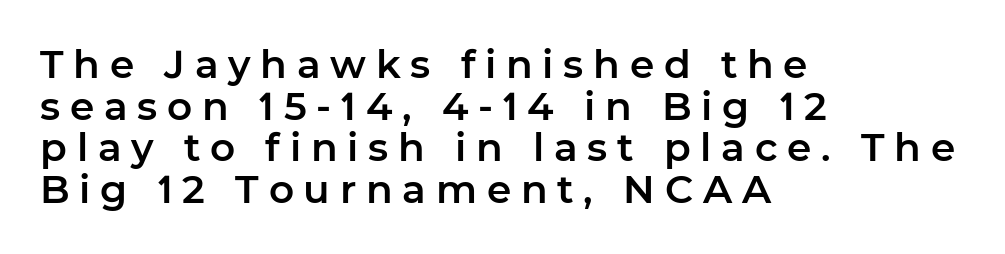
{"serif": "no", "italic": "no", "width": "normal", "stroke_contrast": "low", "x_height": "medium", "monospaced": "no", "underline": "no", "align": "left", "line_spacing": "tight", "line_spacing_ratio": 1.07, "letter_spacing": "wide", "letter_spacing_em": 0.25, "glyph_px": 39}
